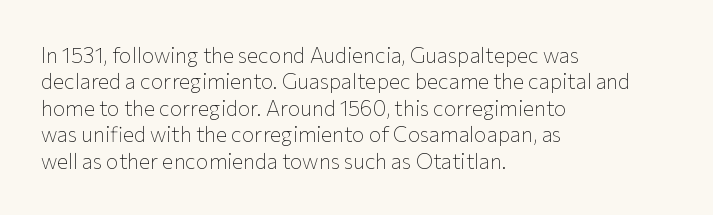
The image shows 21 px text type, upright; set left-aligned, normal line spacing (1.26x), normal letter spacing, not underlined.
